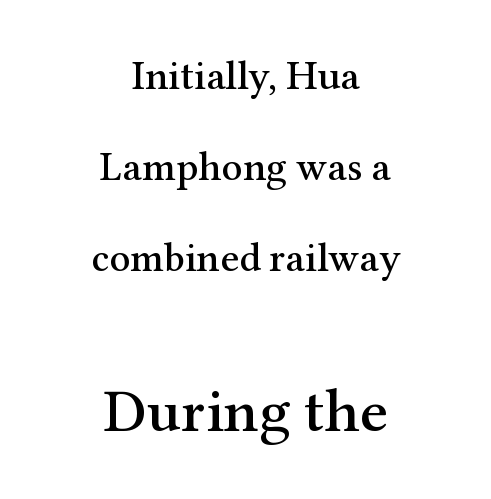
{"serif": "yes", "italic": "no", "width": "normal", "stroke_contrast": "medium", "x_height": "medium", "monospaced": "no", "underline": "no", "align": "center", "line_spacing": "loose", "line_spacing_ratio": 2.22, "letter_spacing": "normal", "letter_spacing_em": 0.0, "larger_block": "second", "size_ratio": 1.51, "glyph_px": 62}
